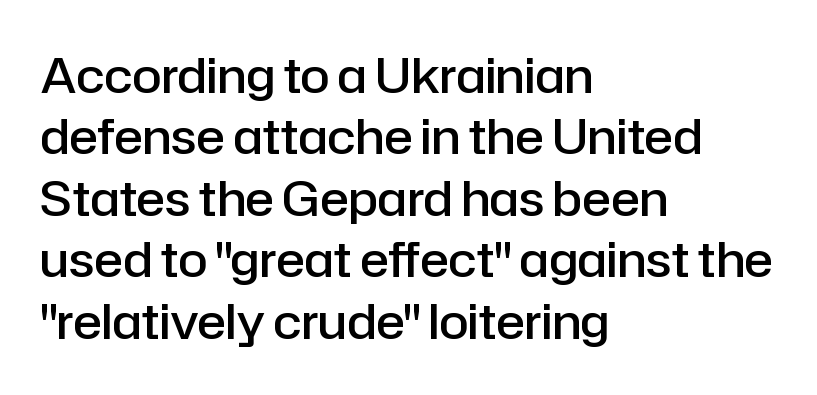
In terms of letterspacing, this is plain default setting. Look at the bottom of the vertical strokes: they stop flat, with no serifs. A somewhat darkened texture: the type is semibold rather than bold. Line beginnings align vertically; line endings do not. These lines sit exactly where default settings would place them. Style check: upright.
